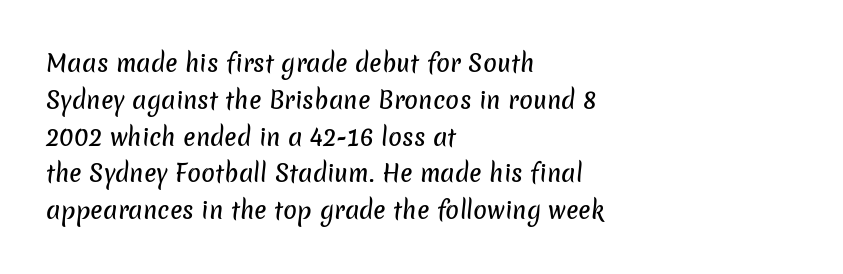
Each line starts at the same left margin while the right side varies. Rule under the text: the space is simply empty. If you measured baseline to baseline, you'd find a middling distance. Honestly, the letter spacing is just normal — you wouldn't notice it.
